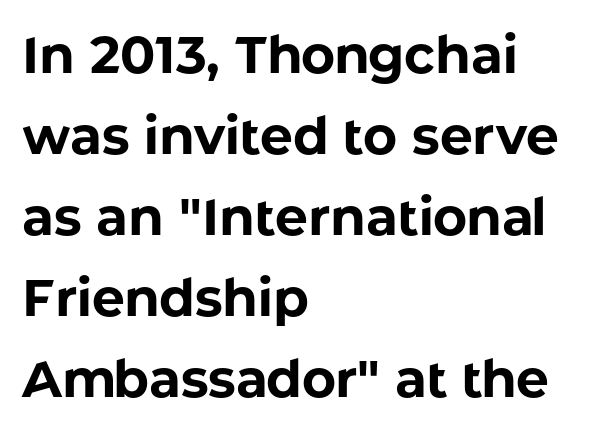
Q: Is the text bold? A: Yes.
Q: Is the text italic (slanted)? A: No, it is upright.
Q: Is the typeface a serif or a sans-serif typeface? A: Sans-serif.
Q: Is the text underlined? A: No.
Q: How is the paragraph aligned? A: Left-aligned.
Q: Is the spacing between letters normal or unusually wide? A: Normal.
Q: Is the spacing between lines tight, normal or loose? A: Normal.
Q: Width (condensed, normal, or wide)? A: Normal.
Q: Stroke contrast? A: Low.
Q: x-height? A: Medium.
Q: Monospaced? A: No.
